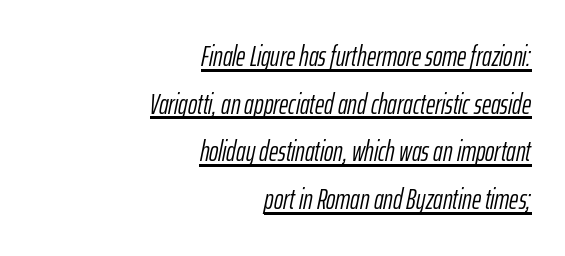
The image shows 28 px light, condensed type, italic (leaning right); set right-aligned, normal line spacing (1.7x), normal letter spacing, underlined; low stroke contrast and a medium x-height.
